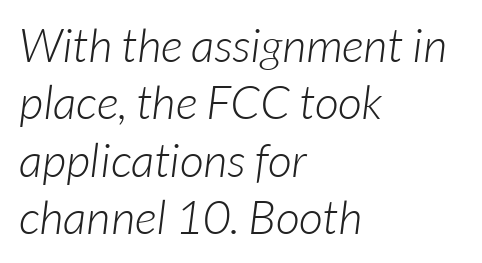
The image shows 47 px light sans-serif type; set left-aligned, line spacing 1.22x, normal letter spacing, not underlined; low stroke contrast and a medium x-height.
